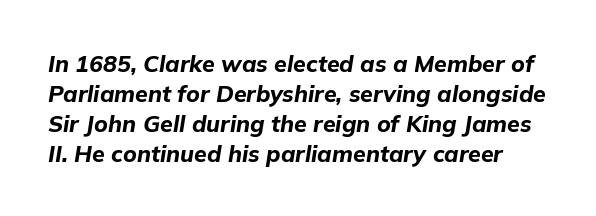
The image shows 23 px bold type, italic (leaning right); set normal line spacing (1.3x), normal letter spacing, not underlined.
